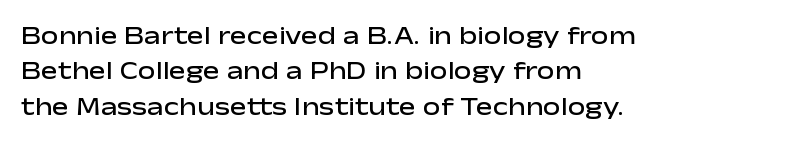
The image shows 25 px text type, upright; set left-aligned, normal line spacing (1.42x), normal letter spacing, not underlined.
